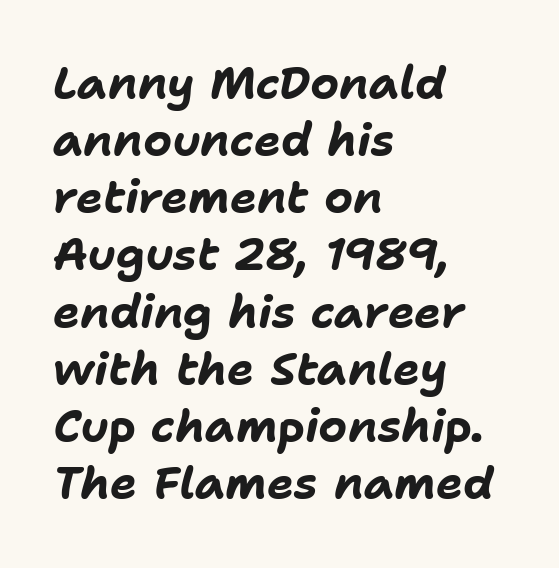
The image shows 45 px bold type, italic (leaning right); set left-aligned, normal line spacing (1.27x), normal letter spacing, not underlined; low stroke contrast and a medium x-height.
